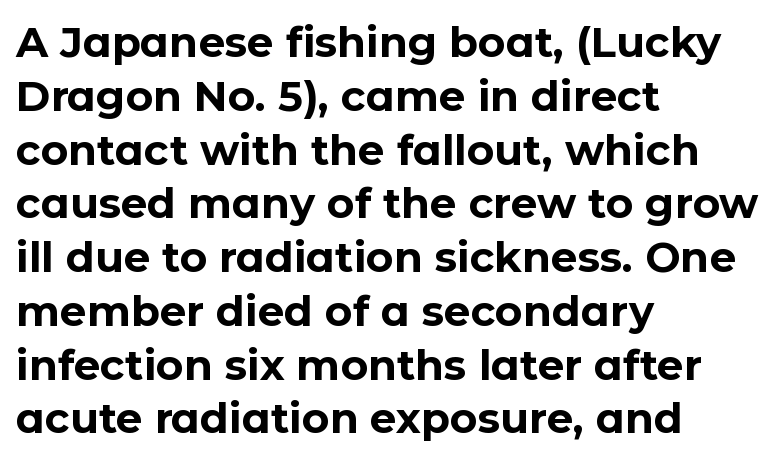
The image shows 42 px bold sans-serif type, upright; set left-aligned, normal line spacing (1.28x), normal letter spacing, not underlined; low stroke contrast and a medium x-height.
